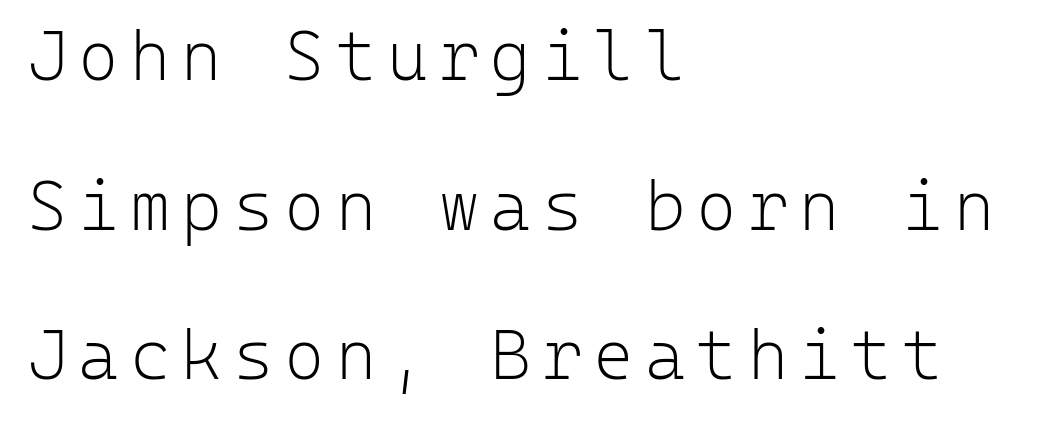
Each row of text sits above clean, open space. The font is comparable to plain body text, perhaps lighter. Type style note: lacks serifs. Every character here occupies the same horizontal width, giving the sample a typewriter-like rhythm. This sample uses an upright cut, with every glyph sitting square on the baseline. Leading is clearly above the norm, producing a sparse column.
